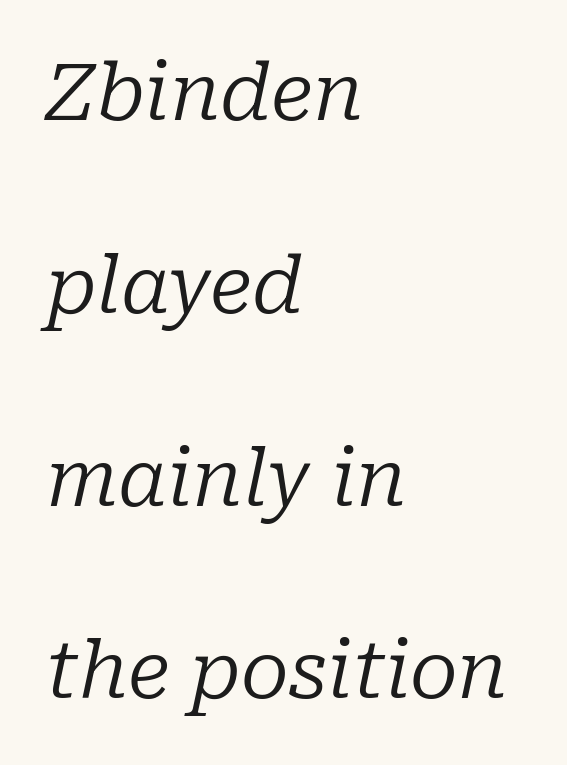
When letters slant like this, we call the style italic. Each letter keeps its own natural width here, so spacing adapts to shape. If you drew a ruler down the left edge, every line would touch it. This sample uses plain, unmodified letter spacing. The foot of each line stays bare and open.
